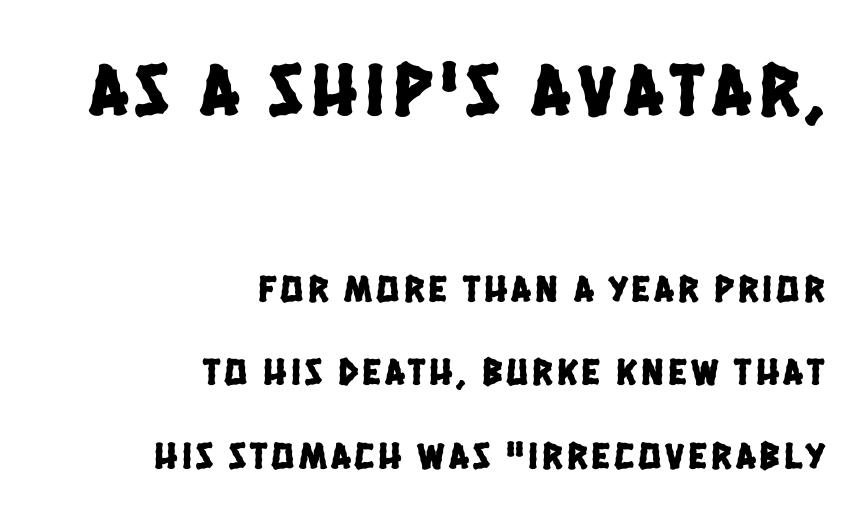
{"serif": "no", "width": "condensed", "stroke_contrast": "low", "x_height": "large", "monospaced": "no", "underline": "no", "align": "right", "line_spacing": "loose", "line_spacing_ratio": 2.19, "larger_block": "first", "size_ratio": 1.97, "glyph_px": 75}
